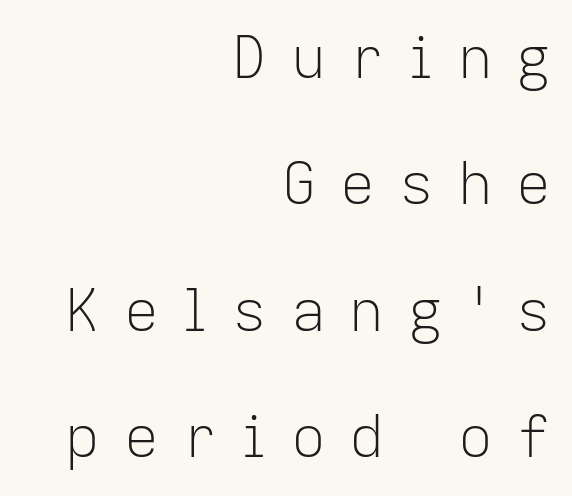
The image shows 58 px light sans-serif type, upright; set right-aligned, loose line spacing (2.18x), unusually wide letter spacing (+0.41 em), not underlined; low stroke contrast and a medium x-height.
